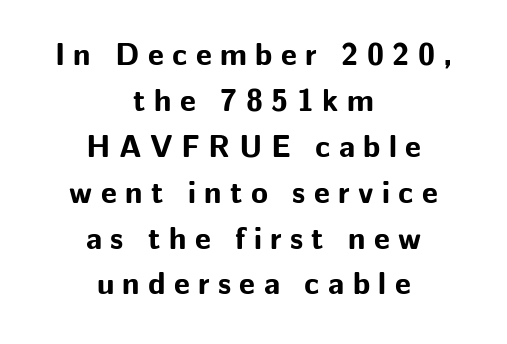
Q: Is the text bold? A: Yes.
Q: Is the text italic (slanted)? A: No, it is upright.
Q: Is the typeface a serif or a sans-serif typeface? A: Sans-serif.
Q: Is the text underlined? A: No.
Q: How is the paragraph aligned? A: Centered.
Q: Is the spacing between letters normal or unusually wide? A: Unusually wide.
Q: Is the spacing between lines tight, normal or loose? A: Normal.
Q: Width (condensed, normal, or wide)? A: Normal.
Q: Stroke contrast? A: Low.
Q: x-height? A: Medium.
Q: Monospaced? A: No.
